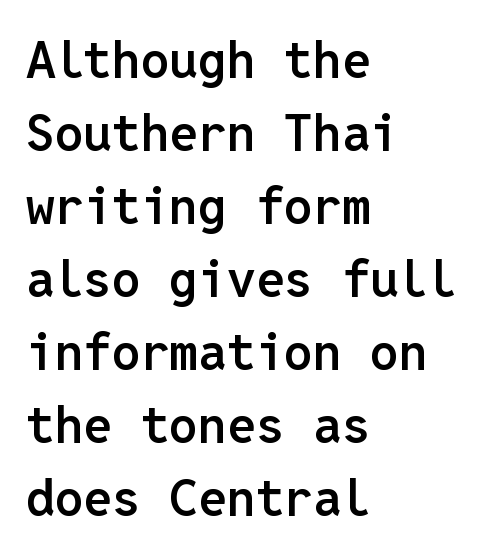
The image shows 51 px semibold sans-serif type, upright, monospaced; set left-aligned, normal line spacing (1.43x), normal letter spacing, not underlined; low stroke contrast and a medium x-height.
